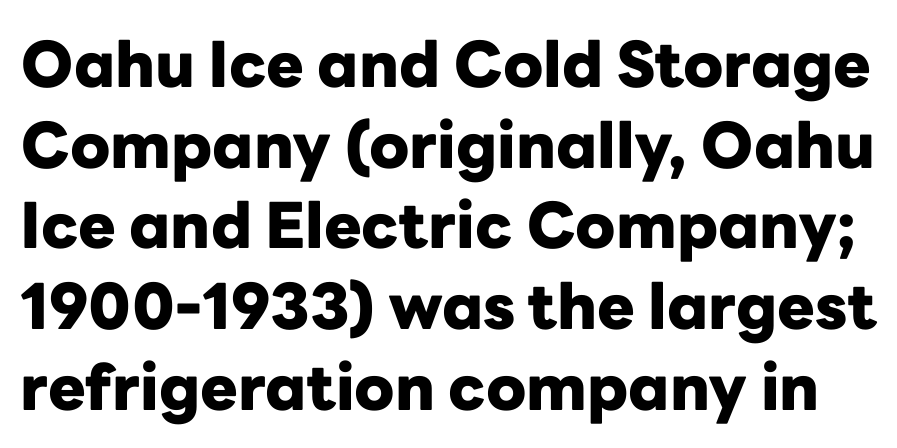
Q: Is the text bold? A: Yes.
Q: Is the text italic (slanted)? A: No, it is upright.
Q: Is the typeface a serif or a sans-serif typeface? A: Sans-serif.
Q: Is the text underlined? A: No.
Q: Is the spacing between letters normal or unusually wide? A: Normal.
Q: Is the spacing between lines tight, normal or loose? A: Normal.
Q: Width (condensed, normal, or wide)? A: Normal.
Q: Stroke contrast? A: Low.
Q: x-height? A: Medium.
Q: Monospaced? A: No.
